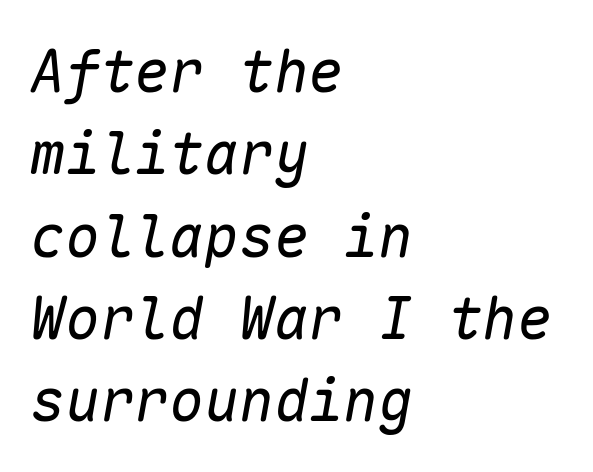
The image shows 58 px regular-weight type, italic (leaning right), monospaced; set left-aligned, normal line spacing (1.42x), normal letter spacing, not underlined; low stroke contrast and a medium x-height.
